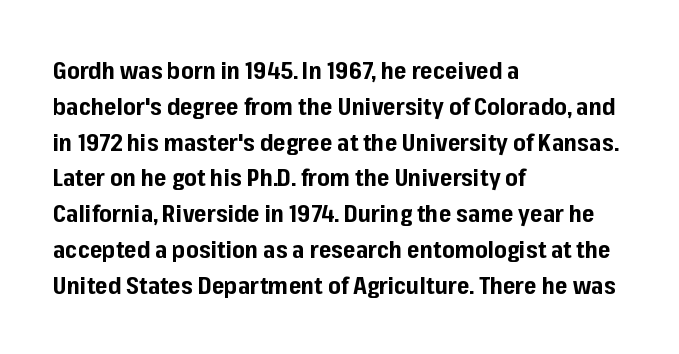
The image shows 24 px bold type, upright; set left-aligned, normal line spacing (1.49x), normal letter spacing, not underlined.
